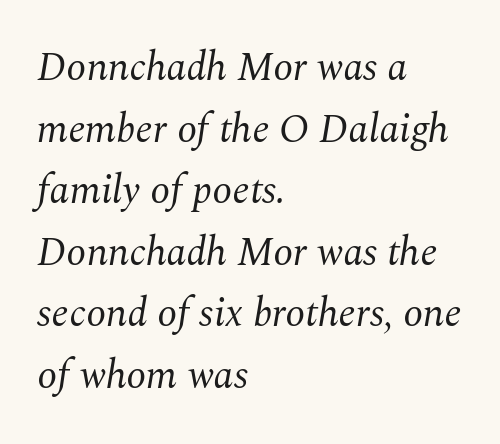
Q: Is the text bold? A: No.
Q: Is the text italic (slanted)? A: Yes, it leans right by about 10 degrees.
Q: Is the typeface a serif or a sans-serif typeface? A: Serif.
Q: Is the text underlined? A: No.
Q: How is the paragraph aligned? A: Left-aligned.
Q: Is the spacing between letters normal or unusually wide? A: Normal.
Q: Is the spacing between lines tight, normal or loose? A: Normal.
Q: Width (condensed, normal, or wide)? A: Normal.
Q: Stroke contrast? A: Medium.
Q: x-height? A: Medium.
Q: Monospaced? A: No.
